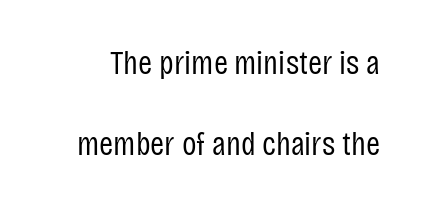
{"serif": "no", "italic": "no", "bold": "no", "weight": "regular", "width": "condensed", "stroke_contrast": "low", "x_height": "large", "monospaced": "no", "underline": "no", "line_spacing": "loose", "line_spacing_ratio": 2.38, "letter_spacing": "normal", "letter_spacing_em": 0.0, "glyph_px": 34}
